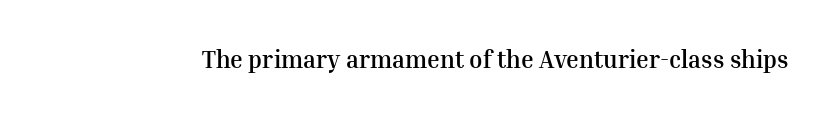
What stands out about the letter spacing? Nothing — it is the standard amount. Upright lettering throughout. Bold? Absolutely — the strokes are thick and heavy. The glyphs are unaccompanied by any horizontal stroke below them.
